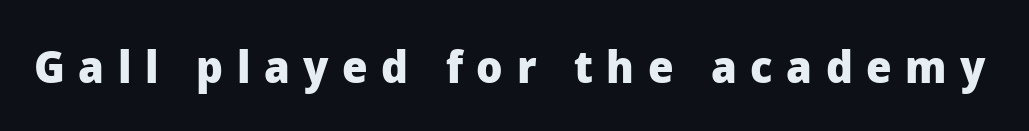
Q: Is the text bold? A: Yes.
Q: Is the text italic (slanted)? A: No, it is upright.
Q: Is the typeface a serif or a sans-serif typeface? A: Sans-serif.
Q: Is the text underlined? A: No.
Q: Is the spacing between letters normal or unusually wide? A: Unusually wide.
Q: Width (condensed, normal, or wide)? A: Normal.
Q: Stroke contrast? A: Low.
Q: x-height? A: Medium.
Q: Monospaced? A: No.
